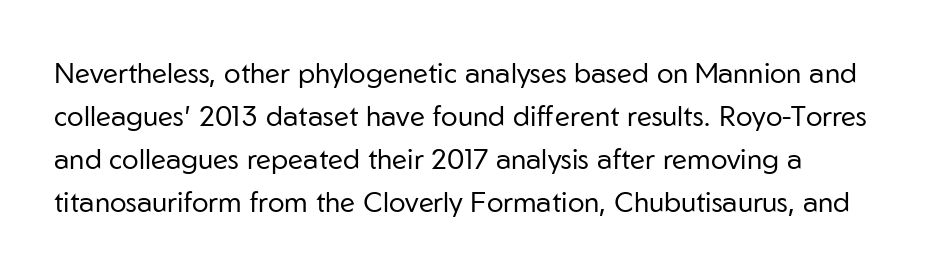
Q: Is the text bold? A: No.
Q: Is the text italic (slanted)? A: No, it is upright.
Q: Is the typeface a serif or a sans-serif typeface? A: Sans-serif.
Q: Is the text underlined? A: No.
Q: Is the spacing between letters normal or unusually wide? A: Normal.
Q: Is the spacing between lines tight, normal or loose? A: Normal.
Q: Width (condensed, normal, or wide)? A: Normal.
Q: Stroke contrast? A: Low.
Q: x-height? A: Medium.
Q: Monospaced? A: No.
